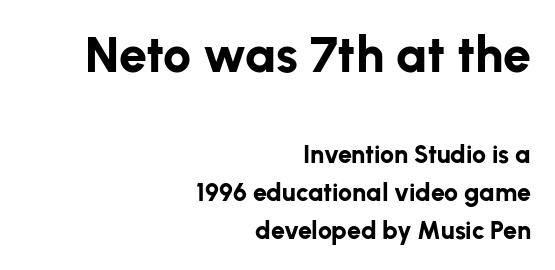
{"serif": "no", "italic": "no", "bold": "yes", "weight": "bold", "width": "normal", "stroke_contrast": "low", "x_height": "medium", "monospaced": "no", "underline": "no", "align": "right", "line_spacing": "normal", "line_spacing_ratio": 1.51, "letter_spacing": "normal", "letter_spacing_em": 0.0, "larger_block": "first", "size_ratio": 2.0, "glyph_px": 50}
